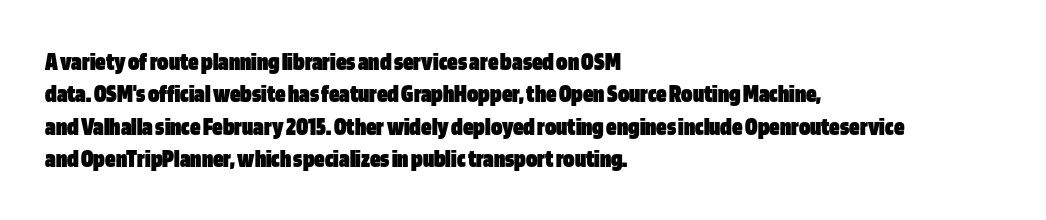
Interline gaps are of average width in this sample. Words float on clear page, feet unadorned. Weight check: bold — yes, fully. These lines were composed using upright roman letters.
